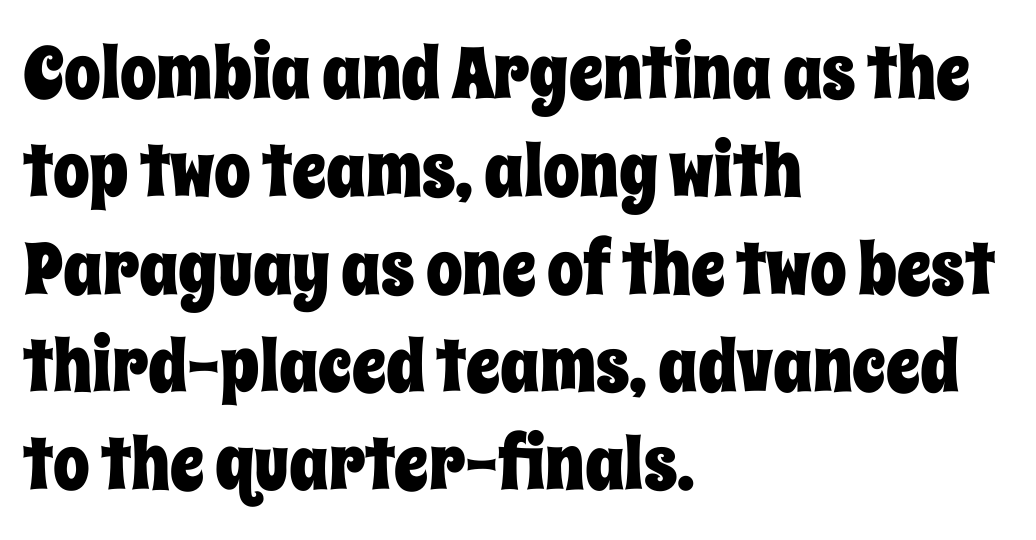
{"italic": "no", "width": "condensed", "stroke_contrast": "low", "x_height": "large", "monospaced": "no", "underline": "no", "align": "left", "line_spacing": "normal", "line_spacing_ratio": 1.34, "letter_spacing": "normal", "letter_spacing_em": 0.0, "glyph_px": 73}
